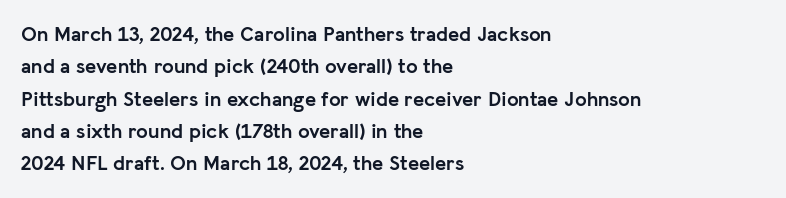
Q: Is the text bold? A: Yes.
Q: Is the text italic (slanted)? A: No, it is upright.
Q: Is the text underlined? A: No.
Q: How is the paragraph aligned? A: Left-aligned.
Q: Is the spacing between letters normal or unusually wide? A: Normal.
Q: Is the spacing between lines tight, normal or loose? A: Normal.
